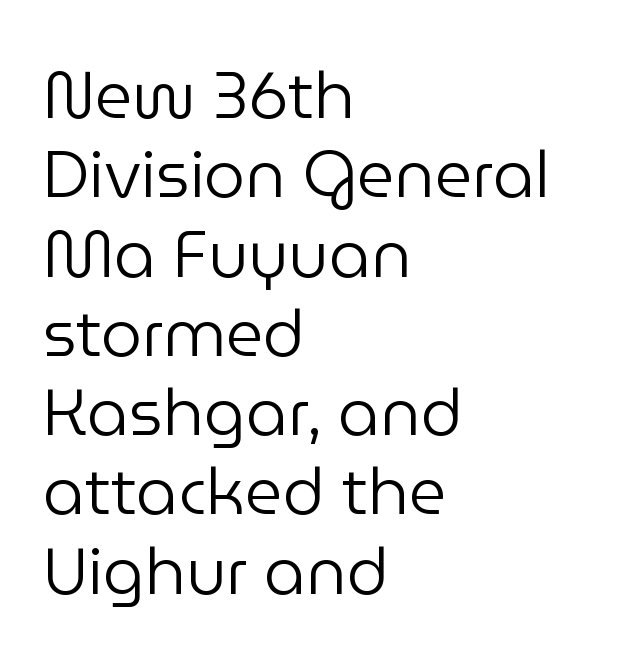
The image shows 65 px regular-weight sans-serif type, upright; set left-aligned, line spacing 1.22x, normal letter spacing, not underlined; low stroke contrast and a medium x-height.
